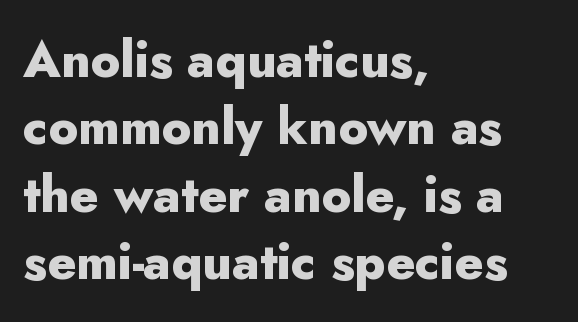
Q: Is the text bold? A: Yes.
Q: Is the text italic (slanted)? A: No, it is upright.
Q: Is the typeface a serif or a sans-serif typeface? A: Sans-serif.
Q: Is the text underlined? A: No.
Q: How is the paragraph aligned? A: Left-aligned.
Q: Is the spacing between letters normal or unusually wide? A: Normal.
Q: Is the spacing between lines tight, normal or loose? A: Normal.
Q: Width (condensed, normal, or wide)? A: Normal.
Q: Stroke contrast? A: Low.
Q: x-height? A: Small.
Q: Monospaced? A: No.
